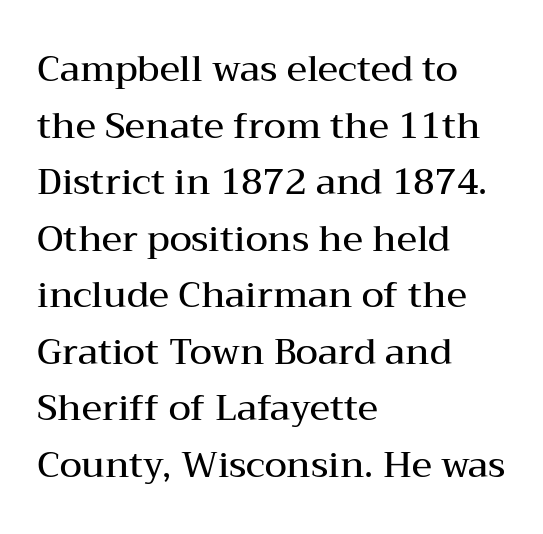
Look at the bottom of the vertical strokes: they flare into serifs here. This block has exactly the height ordinary leading produces. Spacing verdict: proportional, widths tailored to each character. Short note: letters normally spaced. This is the regular roman posture of the typeface.
